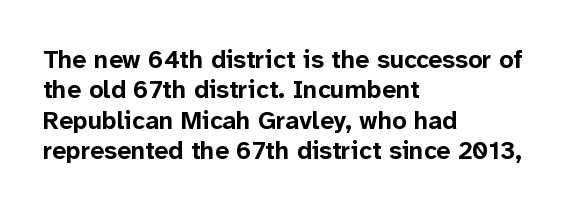
Q: Is the text bold? A: Yes.
Q: Is the text italic (slanted)? A: No, it is upright.
Q: Is the text underlined? A: No.
Q: How is the paragraph aligned? A: Left-aligned.
Q: Is the spacing between letters normal or unusually wide? A: Normal.
